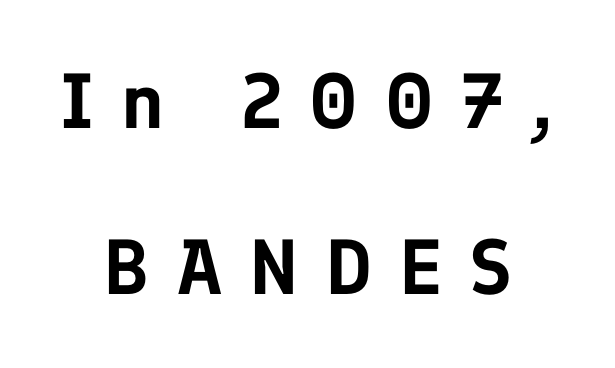
Honestly, there is no underline to notice here at all. If you measured baseline to baseline, you'd find a long distance. The letters advance in unequal steps, a hallmark of proportional type. Students, note that the glyphs here are deliberately spaced far apart. If you folded the block vertically in half, each line would mirror itself in length. Note: no serifs on the glyphs.
